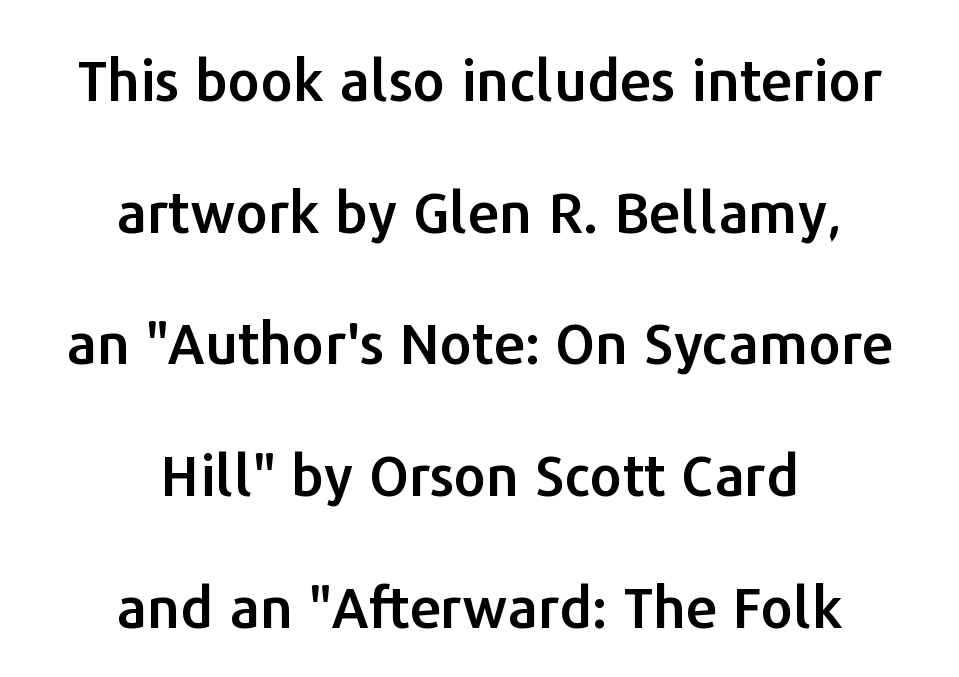
Q: Is the text italic (slanted)? A: No, it is upright.
Q: Is the typeface a serif or a sans-serif typeface? A: Sans-serif.
Q: Is the text underlined? A: No.
Q: How is the paragraph aligned? A: Centered.
Q: Is the spacing between letters normal or unusually wide? A: Normal.
Q: Is the spacing between lines tight, normal or loose? A: Loose.
Q: Width (condensed, normal, or wide)? A: Normal.
Q: Stroke contrast? A: Low.
Q: x-height? A: Medium.
Q: Monospaced? A: No.
